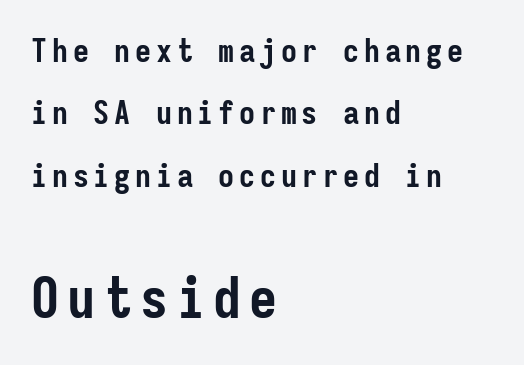
{"serif": "no", "italic": "no", "bold": "yes", "weight": "semibold", "width": "condensed", "stroke_contrast": "low", "x_height": "medium", "monospaced": "yes", "underline": "no", "align": "left", "line_spacing": "loose", "line_spacing_ratio": 1.95, "larger_block": "second", "size_ratio": 1.75, "glyph_px": 56}
